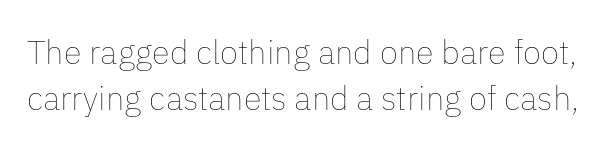
The letters look calm and open, with moderate or lighter stems. The face used here is proportionally spaced, like ordinary book or web type. What's the leading like? Ordinary, nothing unusual. A typesetter would call this zero additional tracking.
